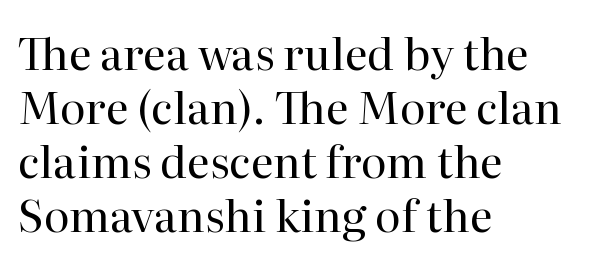
Q: Is the text bold? A: No.
Q: Is the text italic (slanted)? A: No, it is upright.
Q: Is the typeface a serif or a sans-serif typeface? A: Serif.
Q: Is the text underlined? A: No.
Q: How is the paragraph aligned? A: Left-aligned.
Q: Is the spacing between letters normal or unusually wide? A: Normal.
Q: Width (condensed, normal, or wide)? A: Normal.
Q: Stroke contrast? A: High.
Q: x-height? A: Medium.
Q: Monospaced? A: No.
